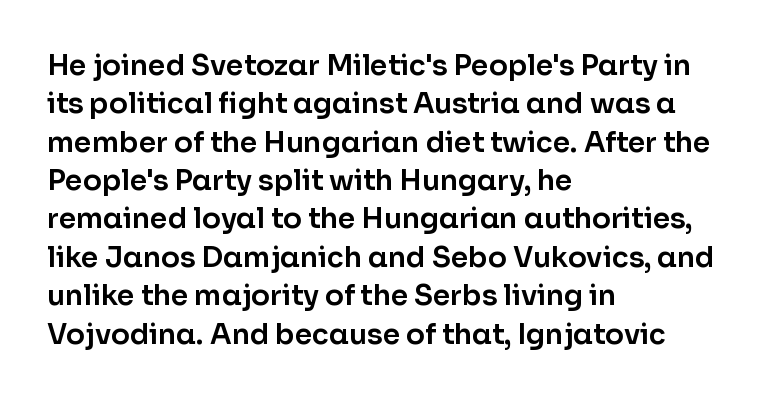
{"serif": "no", "italic": "no", "width": "normal", "stroke_contrast": "low", "x_height": "medium", "monospaced": "no", "underline": "no", "align": "left", "line_spacing": "normal", "line_spacing_ratio": 1.37, "letter_spacing": "normal", "letter_spacing_em": 0.0, "glyph_px": 28}
